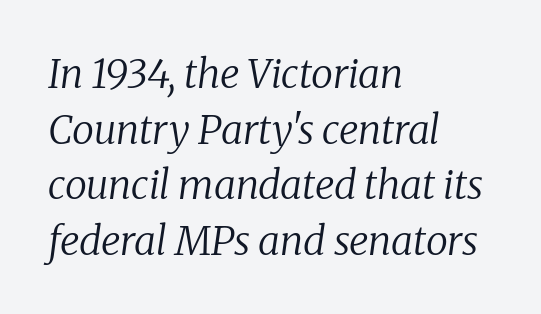
Q: Is the text bold? A: No.
Q: Is the text italic (slanted)? A: Yes, it leans right by about 8 degrees.
Q: Is the typeface a serif or a sans-serif typeface? A: Serif.
Q: Is the text underlined? A: No.
Q: How is the paragraph aligned? A: Left-aligned.
Q: Is the spacing between letters normal or unusually wide? A: Normal.
Q: Is the spacing between lines tight, normal or loose? A: Normal.
Q: Width (condensed, normal, or wide)? A: Normal.
Q: Stroke contrast? A: Low.
Q: x-height? A: Medium.
Q: Monospaced? A: No.
